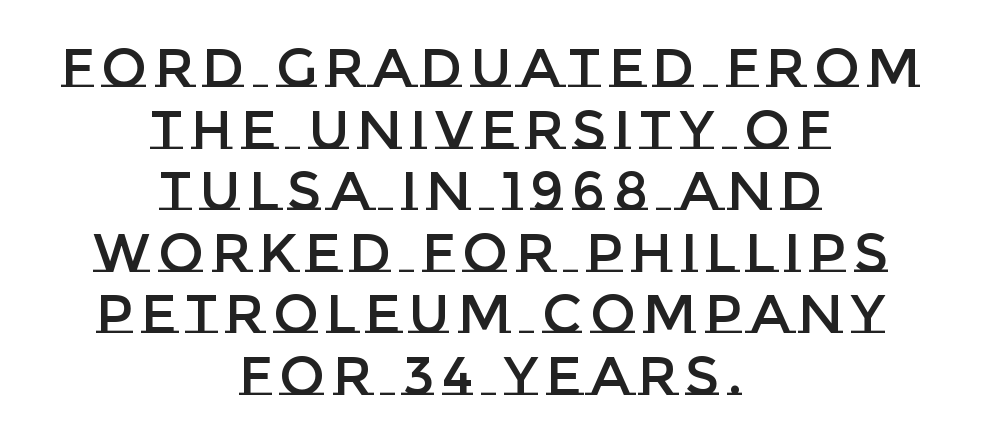
The foot of each line stays bare and open. These lines are centered, leaving both edges ragged. Notice how descenders almost collide with the ascenders below — that's tight leading. The type sits square on the baseline with zero lean. Do the characters align in a grid? No, the font is proportional.
